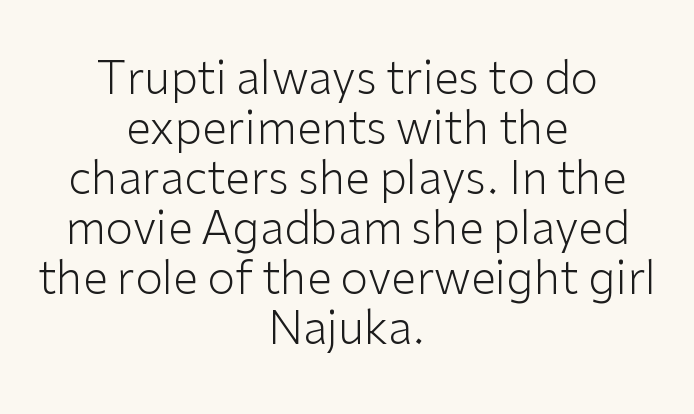
Italic: no, the glyphs are upright roman. These lines are composed in type without serifs. The letterforms sit at book weight or below. These lines stack symmetrically, like a column narrowing and widening about its center.
